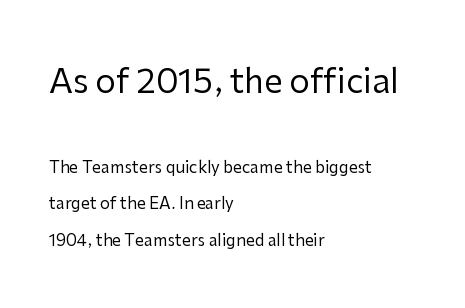
The image shows 33 px regular-weight sans-serif type, upright; set left-aligned, loose line spacing (2.28x), normal letter spacing, not underlined; the first (top) block is 2.06x larger; low stroke contrast and a medium x-height.
